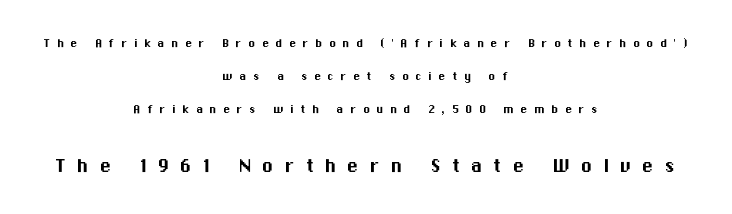
Q: Is the text italic (slanted)? A: No, it is upright.
Q: Is the text underlined? A: No.
Q: How is the paragraph aligned? A: Centered.
Q: Is the spacing between letters normal or unusually wide? A: Unusually wide.
Q: Is the spacing between lines tight, normal or loose? A: Loose.
Q: Which block of text is set in a larger size, the first (top) or the second (bottom)? A: The second (bottom) one.
